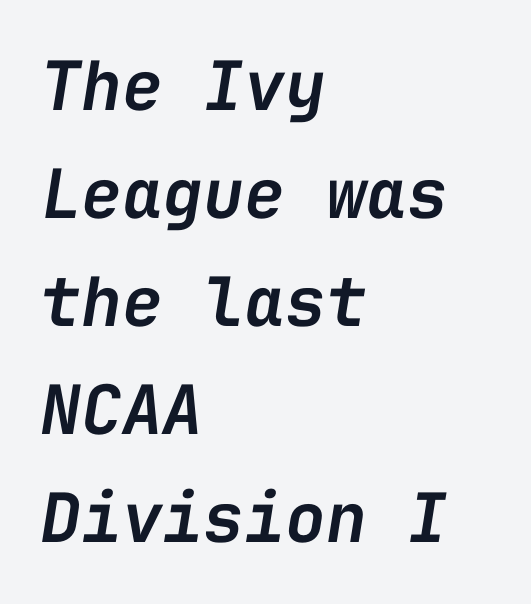
Q: Is the text bold? A: Semi-bold.
Q: Is the text italic (slanted)? A: Yes, it leans right by about 9 degrees.
Q: Is the text underlined? A: No.
Q: How is the paragraph aligned? A: Left-aligned.
Q: Is the spacing between letters normal or unusually wide? A: Normal.
Q: Is the spacing between lines tight, normal or loose? A: Normal.
Q: Width (condensed, normal, or wide)? A: Normal.
Q: Stroke contrast? A: Low.
Q: x-height? A: Medium.
Q: Monospaced? A: Yes.
